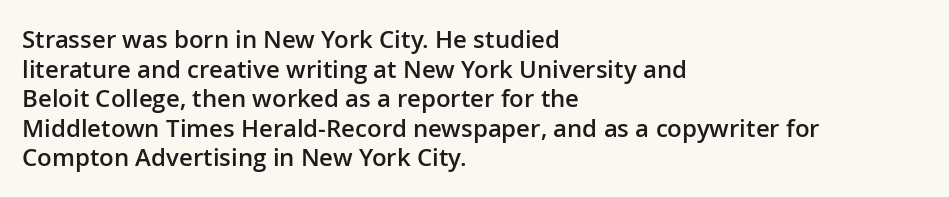
A bare baseline throughout the passage. Compared with a centered layout, this one pins lines to the left instead. This is moderately heavy type, rendered in semibold. The letters sit at their default tracking, neither squeezed nor spread. This sample uses an upright cut, with every glyph sitting square on the baseline.
